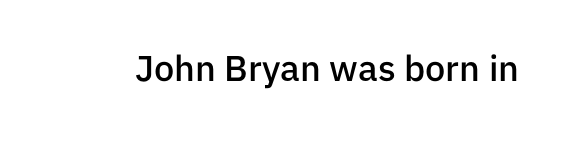
Decoration check: the copy has no underline. Posture: straight, roman, zero tilt. The passage shown is semibold, sitting just below true bold. Compared with typical body copy, the letter spacing here is the same. The face used here is proportionally spaced, like ordinary book or web type.
